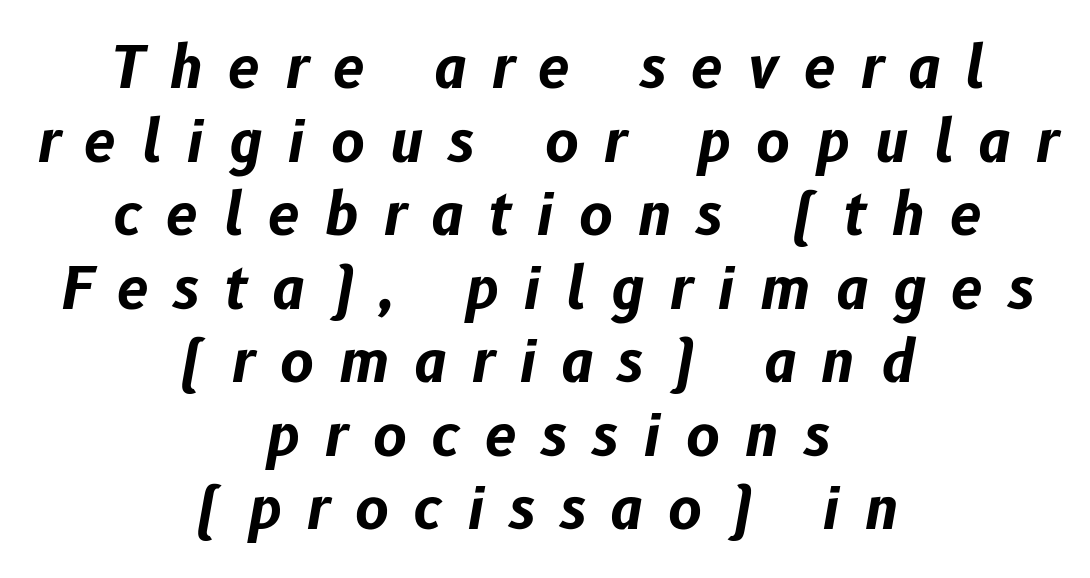
Italic? Definitely — the glyphs are oblique. Rows of type keep a routine distance in the vertical direction. Typeset on center — no edge is straight. Quick note: underline off. Character widths vary here, with narrow letters taking less room than wide ones.
